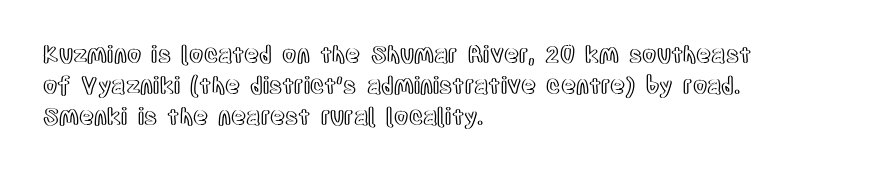
Q: Is the text italic (slanted)? A: No, it is upright.
Q: Is the text underlined? A: No.
Q: How is the paragraph aligned? A: Left-aligned.
Q: Is the spacing between letters normal or unusually wide? A: Normal.
Q: Is the spacing between lines tight, normal or loose? A: Normal.
